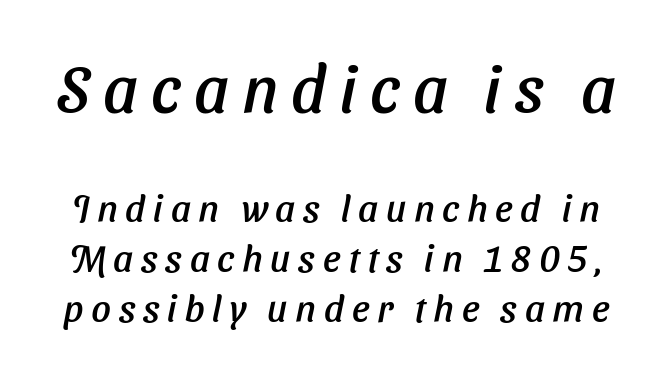
{"italic": "yes", "lean": "right", "slant_degrees": 11, "width": "normal", "stroke_contrast": "low", "x_height": "medium", "monospaced": "no", "underline": "no", "line_spacing": "normal", "line_spacing_ratio": 1.31, "letter_spacing": "wide", "letter_spacing_em": 0.2, "larger_block": "first", "size_ratio": 1.74, "glyph_px": 66}
